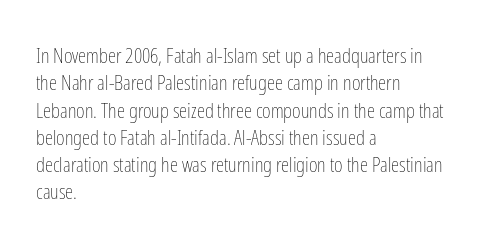
{"italic": "no", "bold": "no", "underline": "no", "align": "left", "line_spacing": "normal", "line_spacing_ratio": 1.3, "letter_spacing": "normal", "letter_spacing_em": 0.0, "glyph_px": 21}
